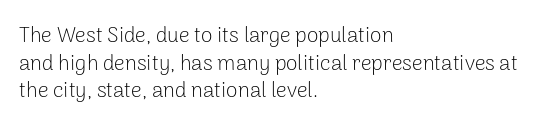
{"italic": "no", "bold": "no", "underline": "no", "align": "left", "line_spacing": "normal", "line_spacing_ratio": 1.32, "letter_spacing": "normal", "letter_spacing_em": 0.0, "glyph_px": 21}
